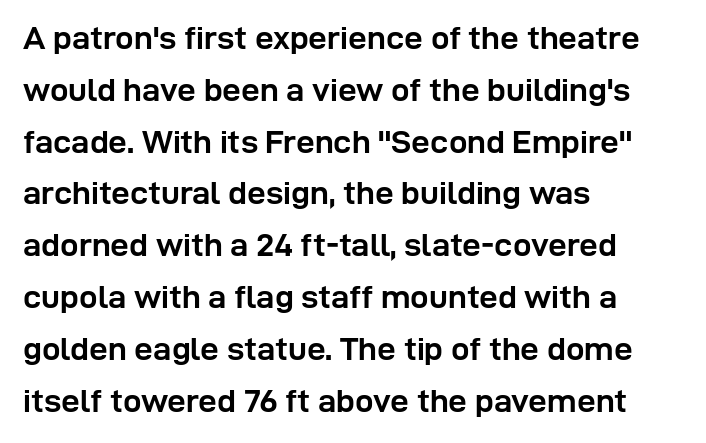
Q: Is the text bold? A: Yes.
Q: Is the text italic (slanted)? A: No, it is upright.
Q: Is the typeface a serif or a sans-serif typeface? A: Sans-serif.
Q: Is the text underlined? A: No.
Q: How is the paragraph aligned? A: Left-aligned.
Q: Is the spacing between letters normal or unusually wide? A: Normal.
Q: Is the spacing between lines tight, normal or loose? A: Normal.
Q: Width (condensed, normal, or wide)? A: Normal.
Q: Stroke contrast? A: Low.
Q: x-height? A: Medium.
Q: Monospaced? A: No.
